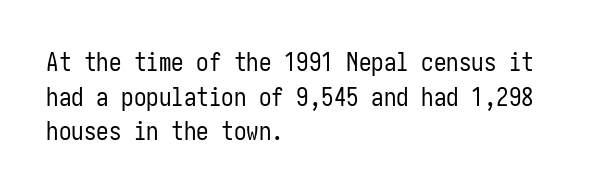
The image shows 25 px text type, upright; set left-aligned, normal line spacing (1.39x), normal letter spacing, not underlined.
